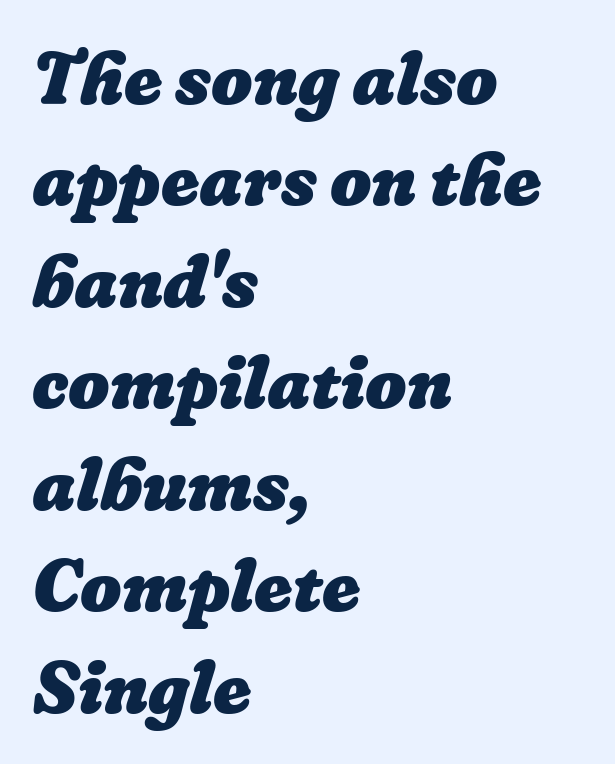
Does the weight exceed regular? Yes, all the way to bold. Is the block centered? No — it sits flush against the left margin. Lines of text with bare space underneath. Evenly set lines give the paragraph a standard silhouette. Looks like regular typesetting: each glyph gets only the width it needs.
